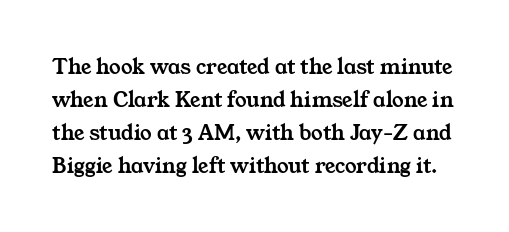
Q: Is the text underlined? A: No.
Q: Is the spacing between letters normal or unusually wide? A: Normal.
Q: Is the spacing between lines tight, normal or loose? A: Normal.
